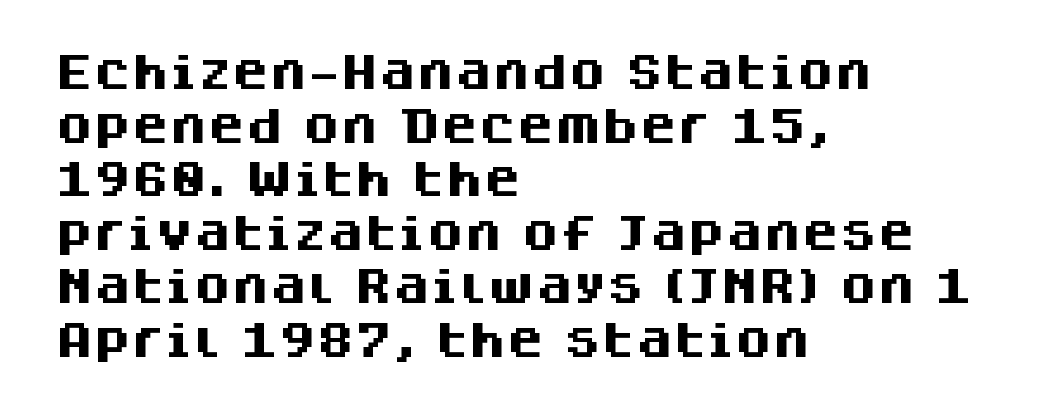
The image shows 38 px heavy sans-serif type, upright; set left-aligned, normal line spacing (1.41x), normal letter spacing, not underlined; medium stroke contrast and a large x-height.
